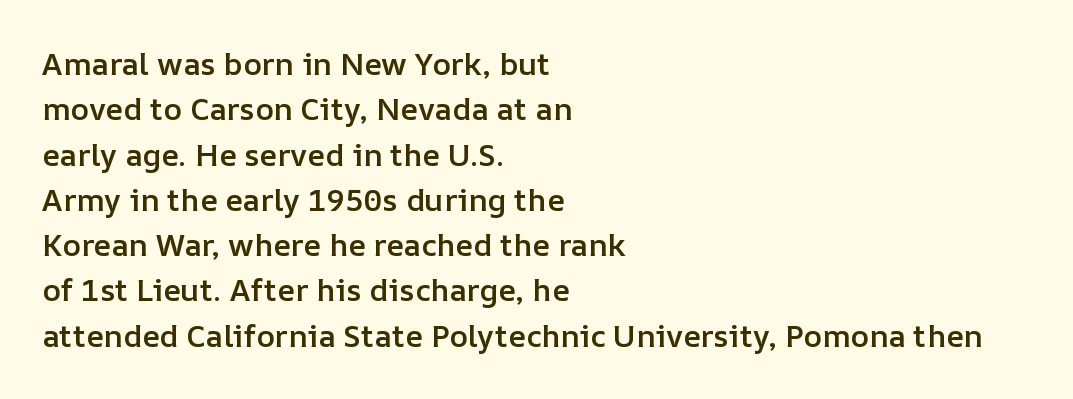
All the whitespace from short lines collects on the right. Vertically, the passage feels balanced, rows spaced as you'd expect. Is there any slant? The stems are plumb. Is the letter spacing exaggerated? No — it looks like the ordinary default. A typesetter would call this proportional, since set widths differ per character.
